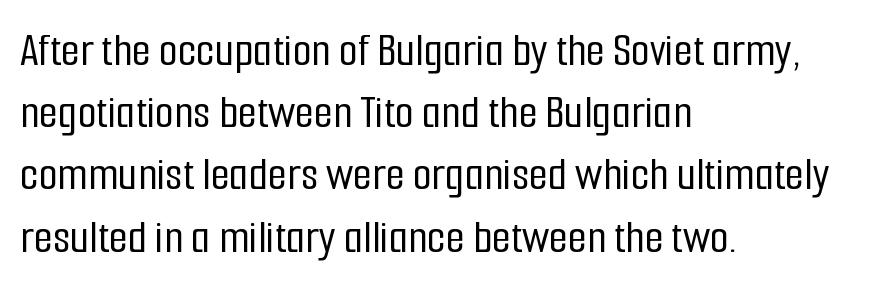
The image shows 49 px condensed sans-serif type, upright; set left-aligned, normal line spacing (1.27x), normal letter spacing, not underlined; low stroke contrast and a medium x-height.
